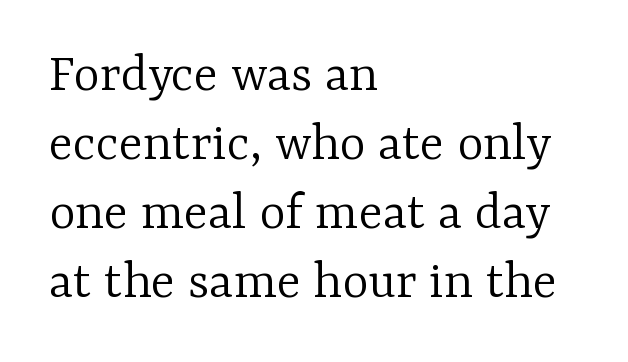
The weight tops out at a normal text grade. Classification — serif. The rendering anchors every line to the left-hand side. These lines keep a tight, regular rhythm from letter to letter. The face used here is proportionally spaced, like ordinary book or web type. Tall strokes in this sample are plumb rather than angled.
